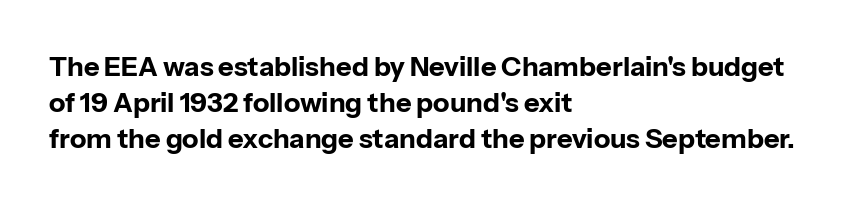
Q: Is the text bold? A: Yes.
Q: Is the text italic (slanted)? A: No, it is upright.
Q: Is the text underlined? A: No.
Q: How is the paragraph aligned? A: Left-aligned.
Q: Is the spacing between letters normal or unusually wide? A: Normal.
Q: Is the spacing between lines tight, normal or loose? A: Normal.
